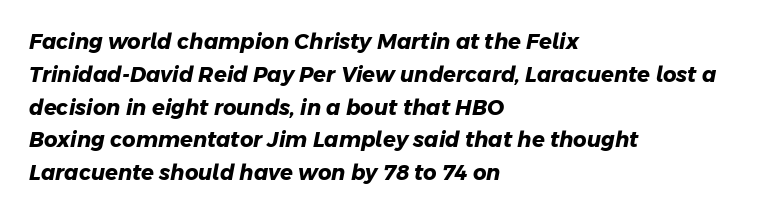
Q: Is the text bold? A: Yes.
Q: Is the text underlined? A: No.
Q: How is the paragraph aligned? A: Left-aligned.
Q: Is the spacing between letters normal or unusually wide? A: Normal.
Q: Is the spacing between lines tight, normal or loose? A: Normal.
